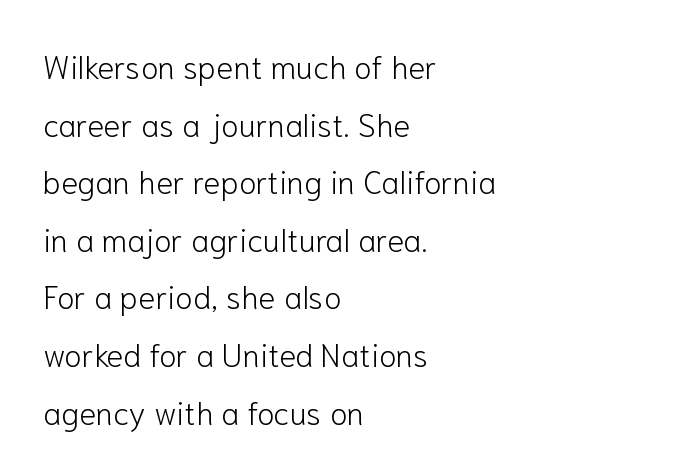
The image shows 32 px light sans-serif type, upright; set left-aligned, line spacing 1.8x, normal letter spacing, not underlined; low stroke contrast and a medium x-height.
